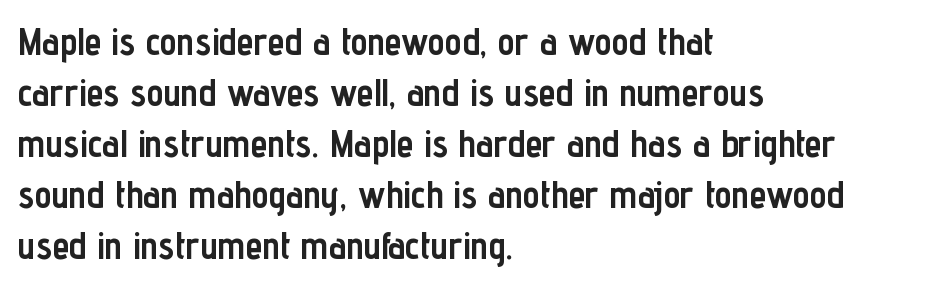
Italic? Not at all — the glyphs are vertical. Typographically, this falls in the sans-serif category. The text block is weighted toward the left margin, trailing off unevenly rightward. As a designer I'd log this as weight 700, bold.
